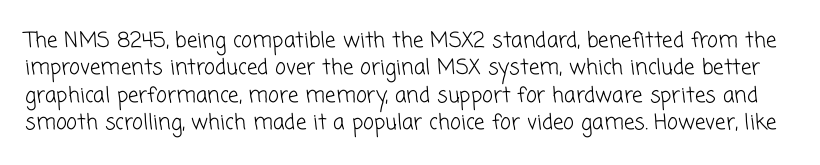
Q: Is the text bold? A: No.
Q: Is the text underlined? A: No.
Q: Is the spacing between letters normal or unusually wide? A: Normal.
Q: Is the spacing between lines tight, normal or loose? A: Normal.
